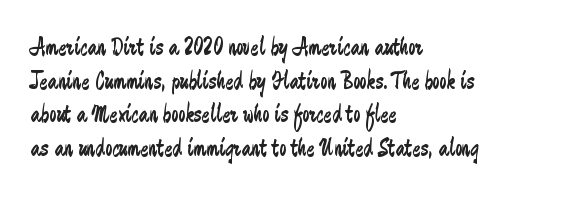
Honestly, there is no underline to notice here at all. The passage shown stacks its lines at a standard gap. Horizontal alignment here is leftward, the default for most running prose. Ink coverage per letter is moderate at most.
